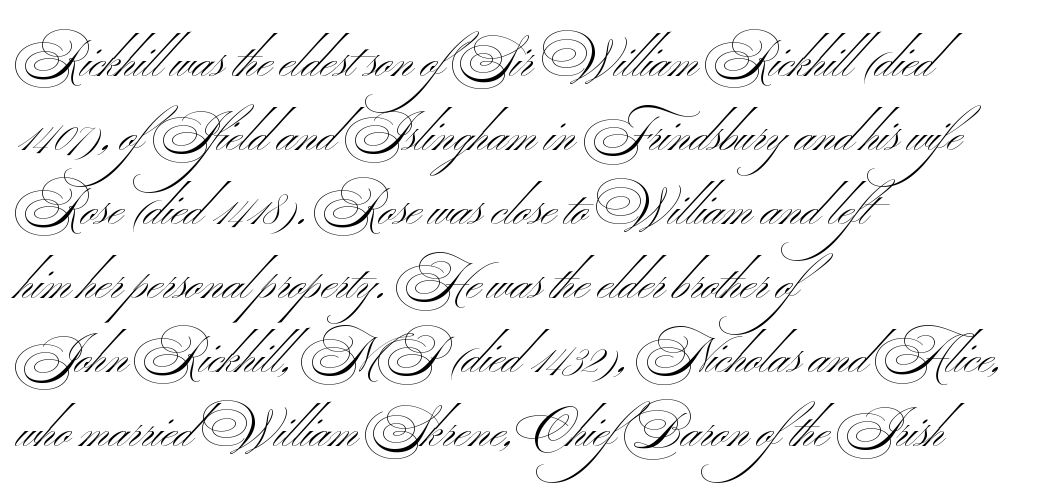
The image shows 50 px light, wide sans-serif type; set left-aligned, normal line spacing (1.48x), normal letter spacing, not underlined; medium stroke contrast and a small x-height.
